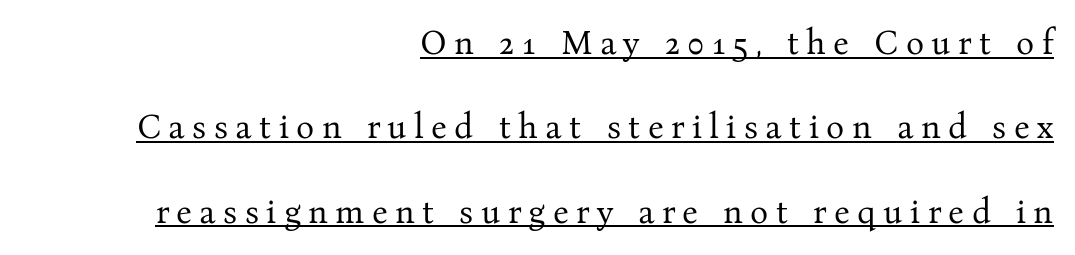
The image shows 34 px regular-weight serif type, upright; set right-aligned, loose line spacing (2.48x), unusually wide letter spacing (+0.22 em), underlined; medium stroke contrast and a medium x-height.
